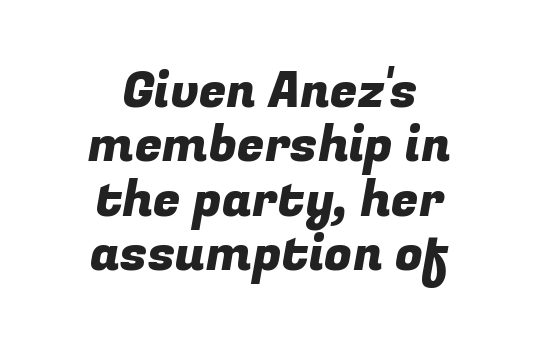
The image shows 50 px sans-serif type; set centered, tight line spacing (1.09x), normal letter spacing, not underlined; low stroke contrast and a medium x-height.
